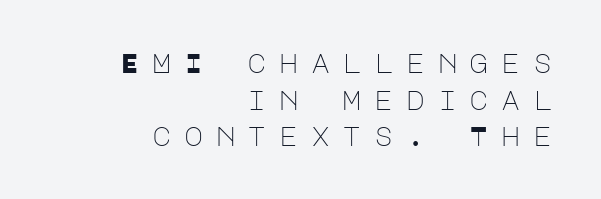
The rows are spaced the way most documents space them. Posture: upright roman. On a weight scale, this lands at 450 or below. Has an underline been added? It has not. Compared with a flush-left layout, this one pins lines to the opposite, right side.
